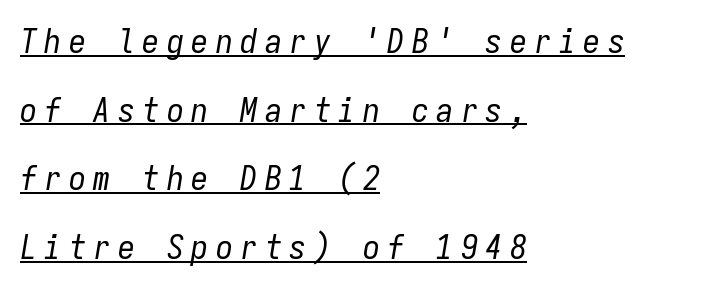
Every row of glyphs begins at an identical x-position on the left. Notice how the stems are inclined rather than vertical — that's the hallmark of italics. Weight class: somewhere from thin through regular. Rows of type keep a wide berth in the vertical direction. Spacing verdict: monospaced, one width for all characters. Beneath each row of characters lies a ruled line.
